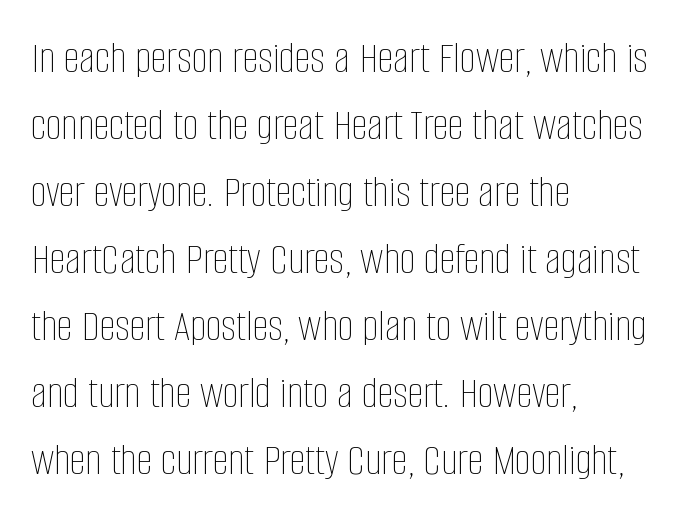
Each line starts at the same left margin while the right side varies. The face used here is proportionally spaced, like ordinary book or web type. Is there any slant? The stems are plumb. Heaviness? Minimal to ordinary, like unemphasized prose. How are the letters spaced? Ordinarily, with no added tracking. Interline gaps are of average width in this sample.
